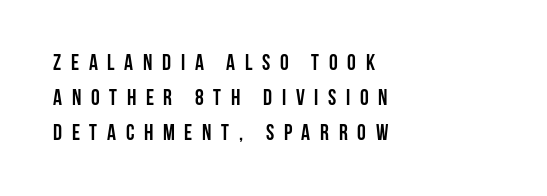
{"italic": "no", "bold": "yes", "underline": "no", "align": "left", "line_spacing": "normal", "line_spacing_ratio": 1.6, "letter_spacing": "wide", "letter_spacing_em": 0.44, "glyph_px": 22}
